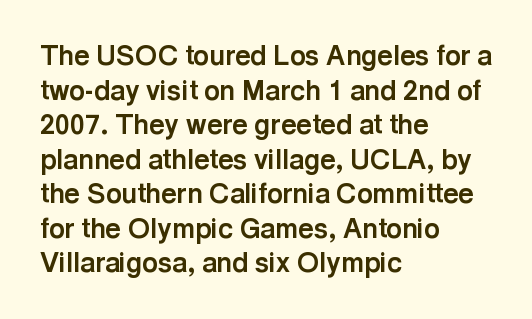
{"italic": "no", "bold": "yes", "underline": "no", "align": "left", "line_spacing": "normal", "line_spacing_ratio": 1.28, "letter_spacing": "normal", "letter_spacing_em": 0.0, "glyph_px": 27}
